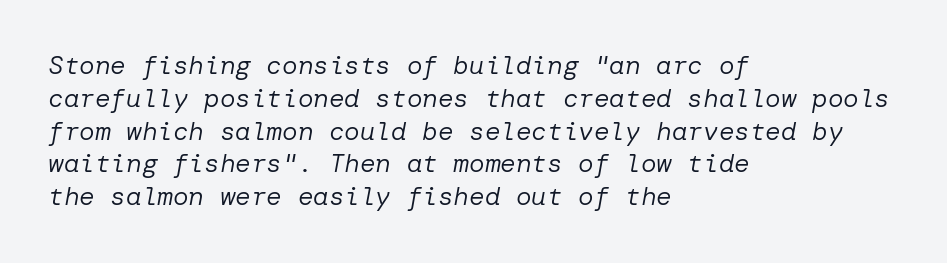
{"italic": "yes", "lean": "right", "slant_degrees": 10, "bold": "no", "underline": "no", "align": "left", "line_spacing": "normal", "line_spacing_ratio": 1.26, "letter_spacing": "normal", "letter_spacing_em": 0.0, "glyph_px": 26}
